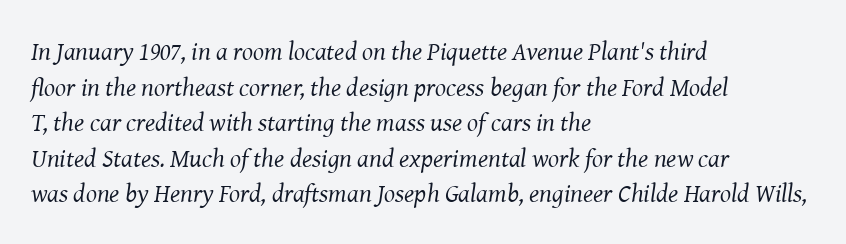
{"italic": "yes", "lean": "right", "slant_degrees": 8, "bold": "no", "underline": "no", "align": "left", "line_spacing": "normal", "line_spacing_ratio": 1.37, "letter_spacing": "normal", "letter_spacing_em": 0.0, "glyph_px": 26}
